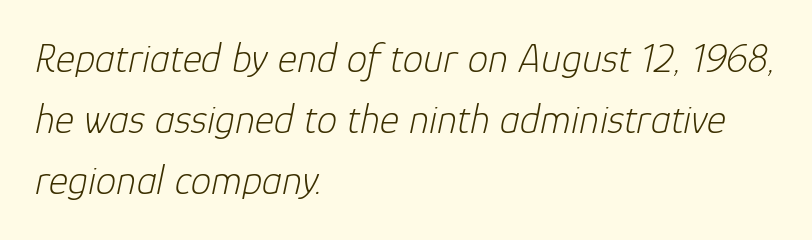
Q: Is the text bold? A: No.
Q: Is the text italic (slanted)? A: Yes, it leans right by about 12 degrees.
Q: Is the text underlined? A: No.
Q: How is the paragraph aligned? A: Left-aligned.
Q: Is the spacing between letters normal or unusually wide? A: Normal.
Q: Is the spacing between lines tight, normal or loose? A: Normal.
Q: Width (condensed, normal, or wide)? A: Normal.
Q: Stroke contrast? A: Low.
Q: x-height? A: Medium.
Q: Monospaced? A: No.
